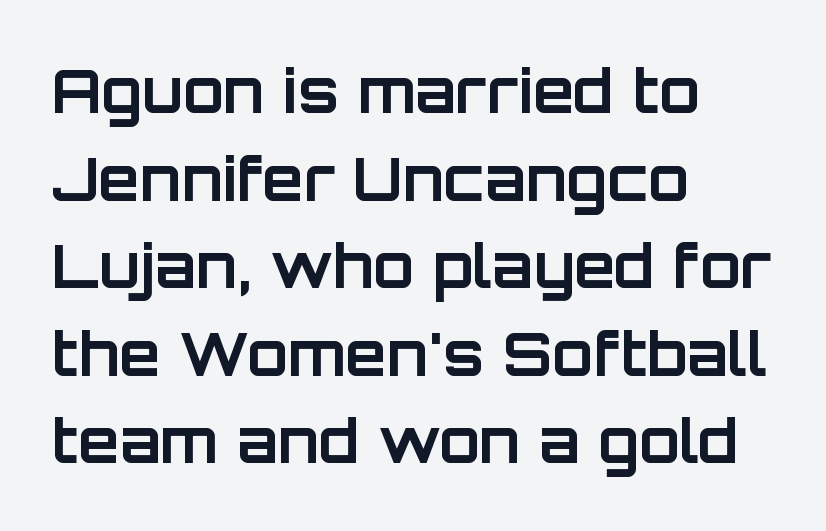
The image shows 60 px bold sans-serif type, upright; set left-aligned, normal line spacing (1.46x), normal letter spacing, not underlined; low stroke contrast and a large x-height.
